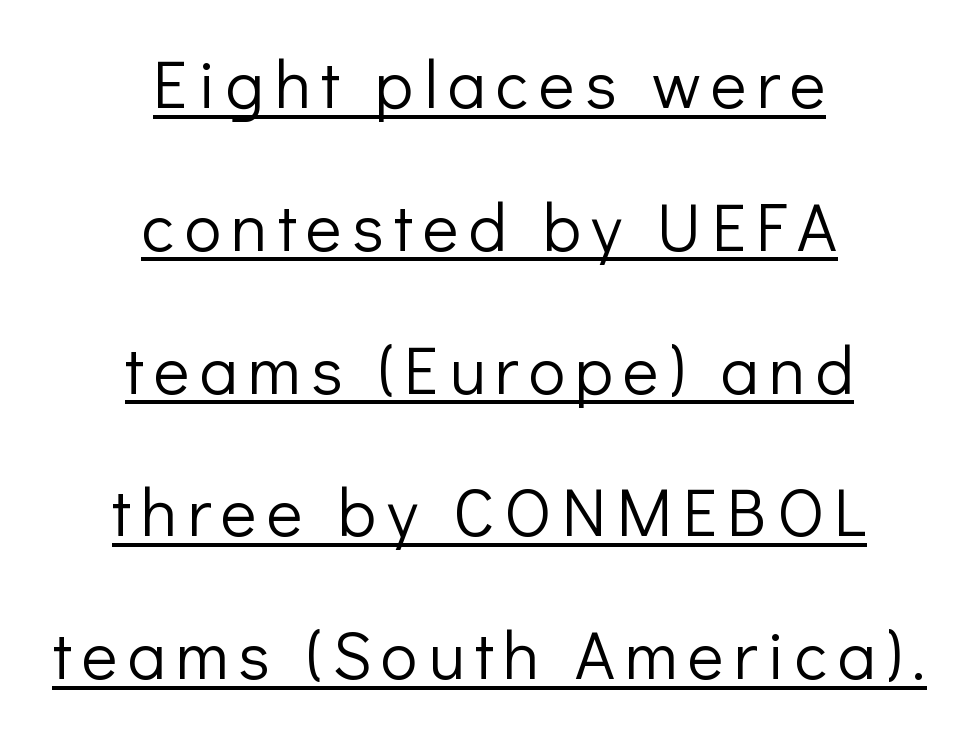
{"serif": "no", "italic": "no", "bold": "no", "weight": "light", "width": "normal", "stroke_contrast": "low", "x_height": "medium", "monospaced": "no", "underline": "yes", "align": "center", "line_spacing": "loose", "line_spacing_ratio": 2.1, "glyph_px": 68}
